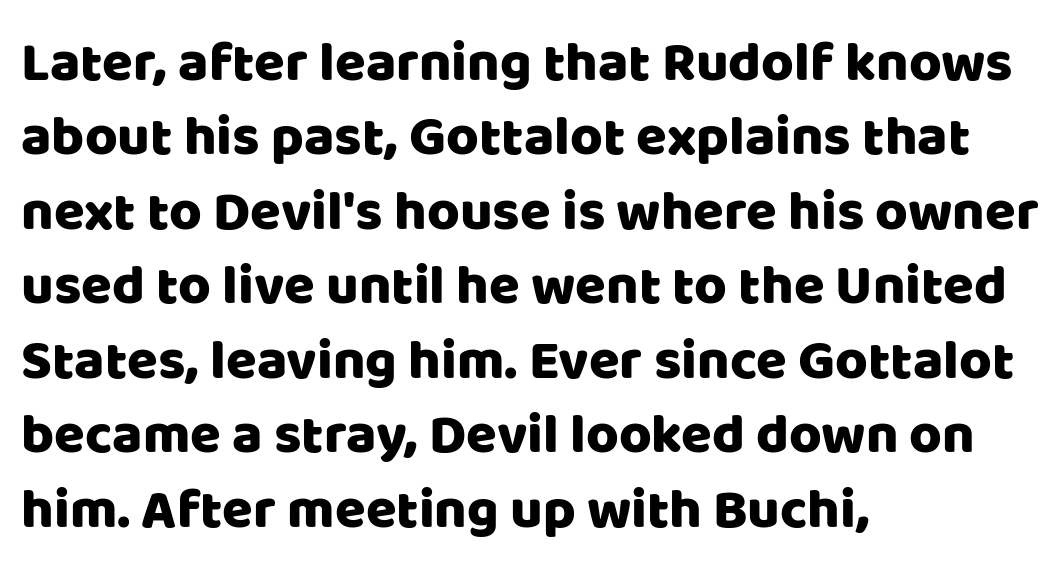
Q: Is the text italic (slanted)? A: No, it is upright.
Q: Is the typeface a serif or a sans-serif typeface? A: Sans-serif.
Q: Is the text underlined? A: No.
Q: How is the paragraph aligned? A: Left-aligned.
Q: Is the spacing between letters normal or unusually wide? A: Normal.
Q: Is the spacing between lines tight, normal or loose? A: Normal.
Q: Width (condensed, normal, or wide)? A: Normal.
Q: Stroke contrast? A: Low.
Q: x-height? A: Large.
Q: Monospaced? A: No.
